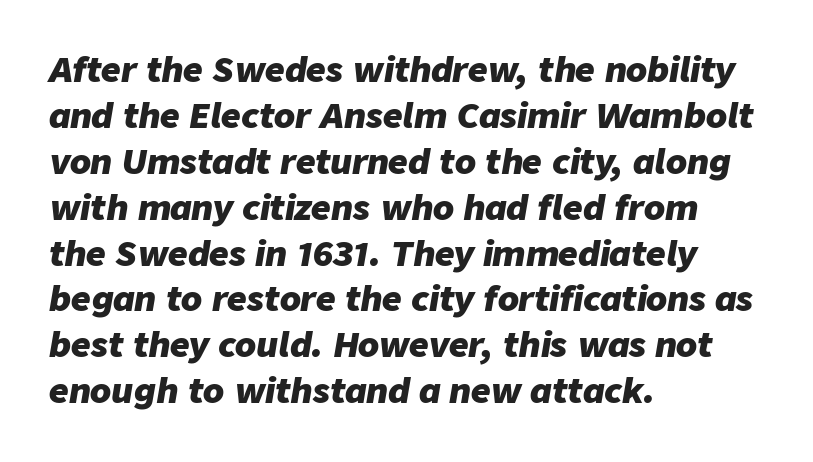
Q: Is the text bold? A: Yes.
Q: Is the text italic (slanted)? A: Yes, it leans right by about 9 degrees.
Q: Is the text underlined? A: No.
Q: How is the paragraph aligned? A: Left-aligned.
Q: Is the spacing between letters normal or unusually wide? A: Normal.
Q: Is the spacing between lines tight, normal or loose? A: Normal.
Q: Width (condensed, normal, or wide)? A: Normal.
Q: Stroke contrast? A: Low.
Q: x-height? A: Medium.
Q: Monospaced? A: No.
